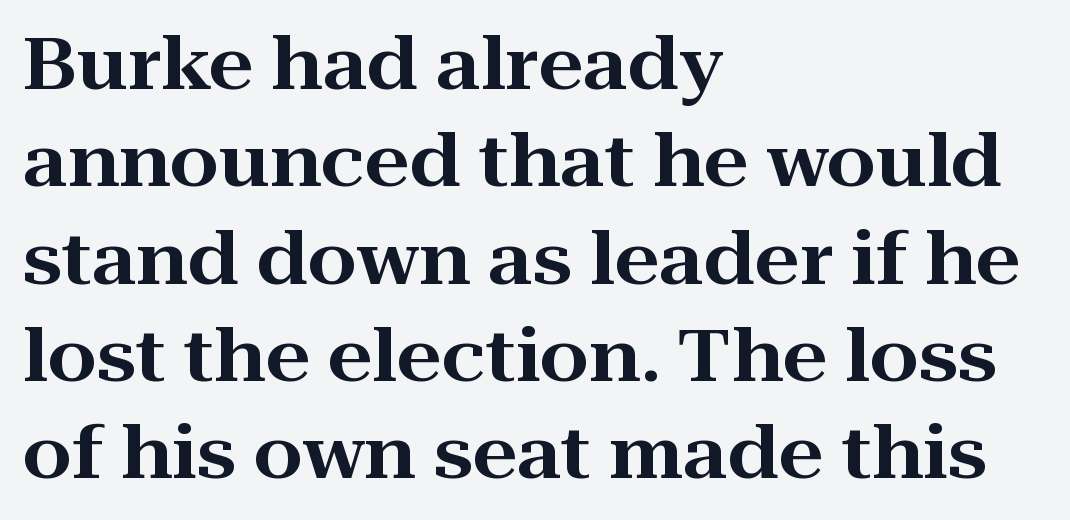
Standard letterfit; no display-style spreading of the glyphs. To sum up the face: it has serifs. These lines are set flush left with a ragged right edge. Lines of text with bare space underneath. A typesetter would call this leading conventional body-copy spacing.
